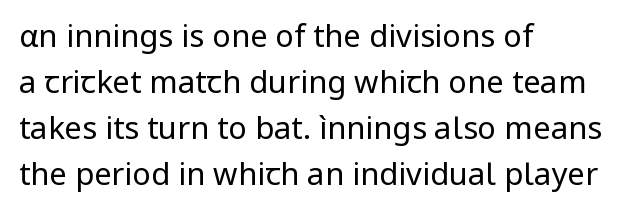
Q: Is the text bold? A: No.
Q: Is the text italic (slanted)? A: No, it is upright.
Q: Is the typeface a serif or a sans-serif typeface? A: Sans-serif.
Q: Is the text underlined? A: No.
Q: How is the paragraph aligned? A: Left-aligned.
Q: Is the spacing between letters normal or unusually wide? A: Normal.
Q: Is the spacing between lines tight, normal or loose? A: Normal.
Q: Width (condensed, normal, or wide)? A: Normal.
Q: Stroke contrast? A: Low.
Q: x-height? A: Medium.
Q: Monospaced? A: No.
